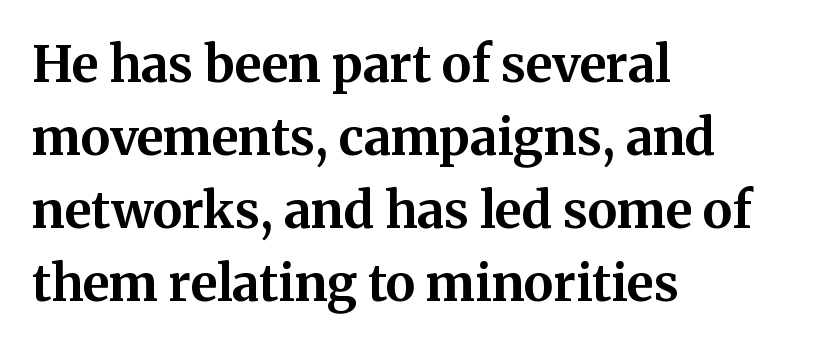
The words here are not underlined. The lines are quadded left. Examine the stroke ends and you'll spot serifs. Whoever set this chose a conventional vertical rhythm.
